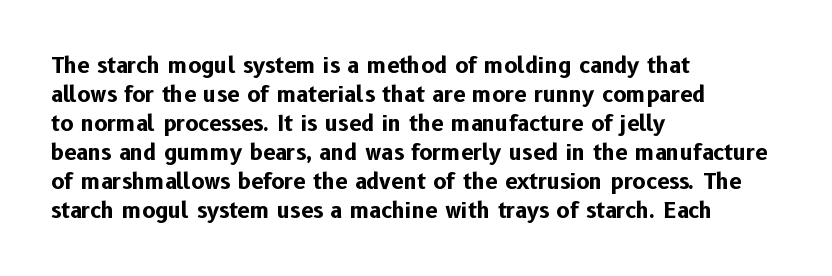
{"italic": "no", "bold": "yes", "underline": "no", "align": "left", "line_spacing": "normal", "line_spacing_ratio": 1.32, "letter_spacing": "normal", "letter_spacing_em": 0.0, "glyph_px": 22}
